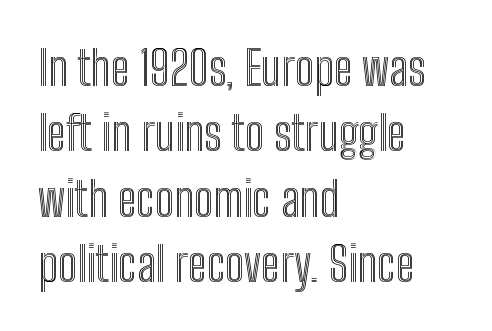
Reading down the block, your eye returns to a fixed left position each line. Descenders hang freely into open space. This sample uses plain, unmodified letter spacing. Do the characters align in a grid? No, the font is proportional. How would I describe the line gaps? Plain and ordinary.
